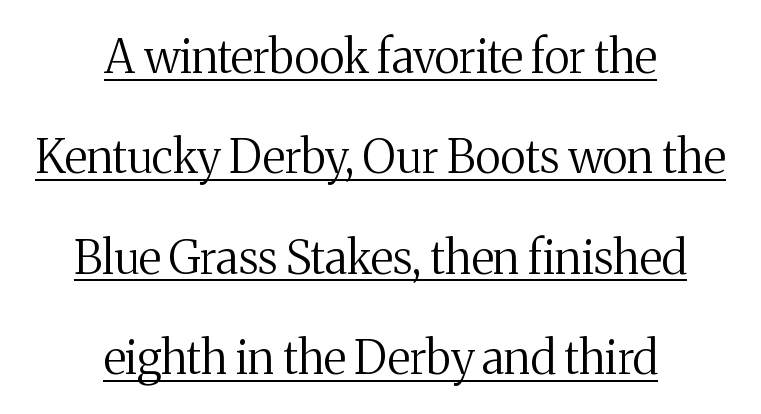
What's the leading like? Stretched, with rows far apart. One-word summary of the alignment: center. No letter is thick-stroked: the sample isn't bold. The specimen reads as upright at a glance.
